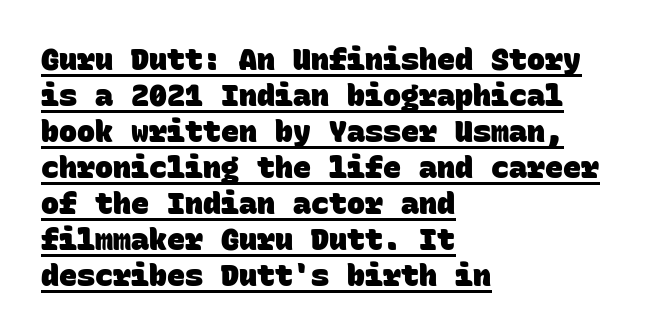
Q: Is the text bold? A: Yes.
Q: Is the typeface a serif or a sans-serif typeface? A: Sans-serif.
Q: Is the text underlined? A: Yes.
Q: How is the paragraph aligned? A: Left-aligned.
Q: Is the spacing between letters normal or unusually wide? A: Normal.
Q: Width (condensed, normal, or wide)? A: Normal.
Q: Stroke contrast? A: Low.
Q: x-height? A: Large.
Q: Monospaced? A: Yes.
